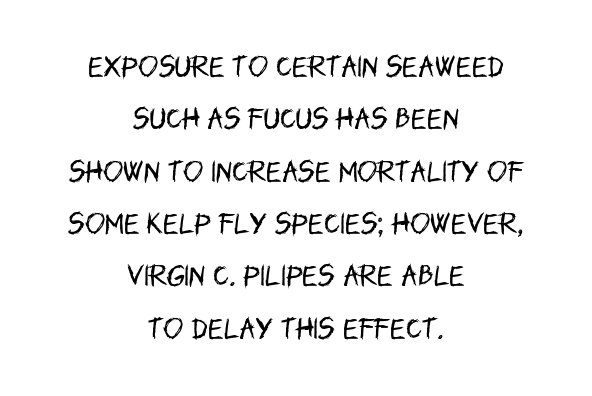
The image shows 24 px text type, upright; set centered, loose line spacing (2.18x), normal letter spacing, not underlined.
